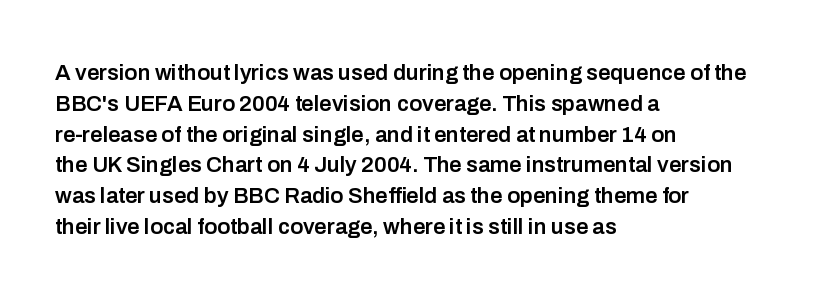
Q: Is the text bold? A: Semi-bold.
Q: Is the text italic (slanted)? A: No, it is upright.
Q: Is the text underlined? A: No.
Q: How is the paragraph aligned? A: Left-aligned.
Q: Is the spacing between letters normal or unusually wide? A: Normal.
Q: Is the spacing between lines tight, normal or loose? A: Normal.
